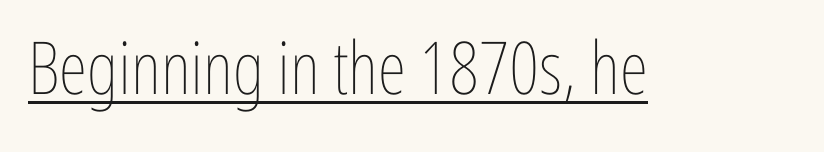
The image shows 73 px thin, condensed type, upright; set normal letter spacing, underlined; low stroke contrast and a medium x-height.
